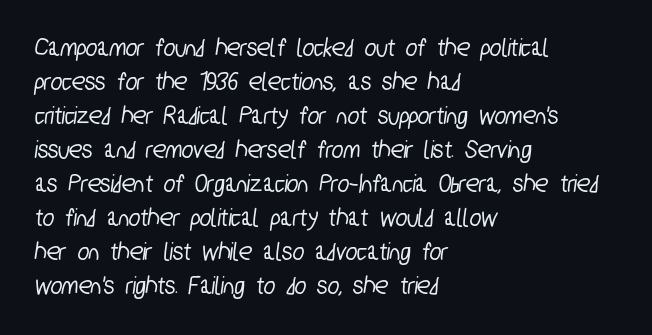
These lines keep a tight, regular rhythm from letter to letter. Notice how descenders clear the ascenders below comfortably — that's standard leading. Clear beneath every line of the passage. Compared with a centered layout, this one pins lines to the left instead.
